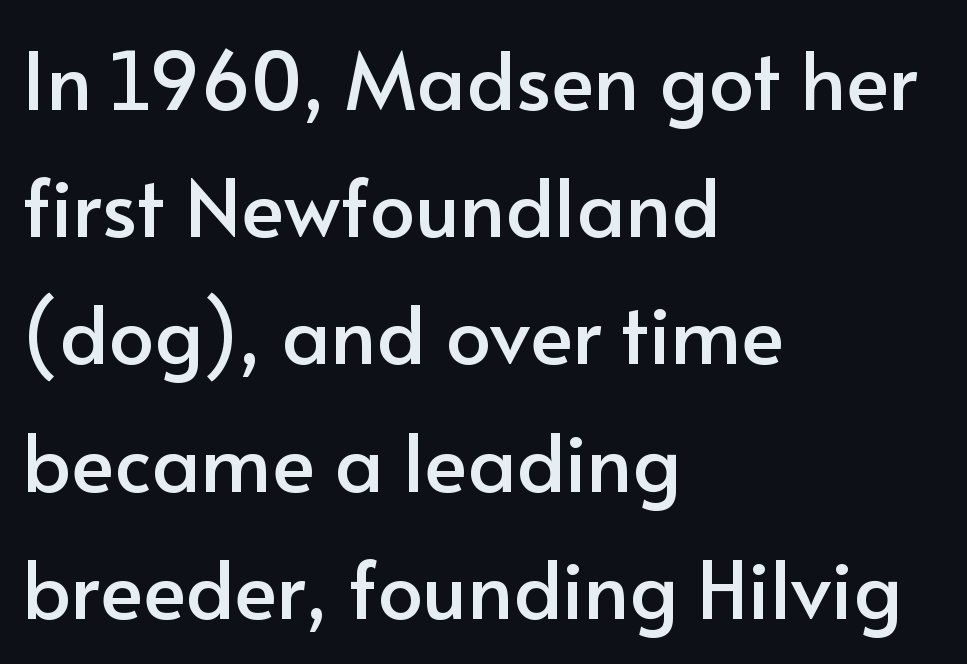
Q: Is the text italic (slanted)? A: No, it is upright.
Q: Is the typeface a serif or a sans-serif typeface? A: Sans-serif.
Q: Is the text underlined? A: No.
Q: How is the paragraph aligned? A: Left-aligned.
Q: Is the spacing between letters normal or unusually wide? A: Normal.
Q: Is the spacing between lines tight, normal or loose? A: Normal.
Q: Width (condensed, normal, or wide)? A: Normal.
Q: Stroke contrast? A: Low.
Q: x-height? A: Small.
Q: Monospaced? A: No.
